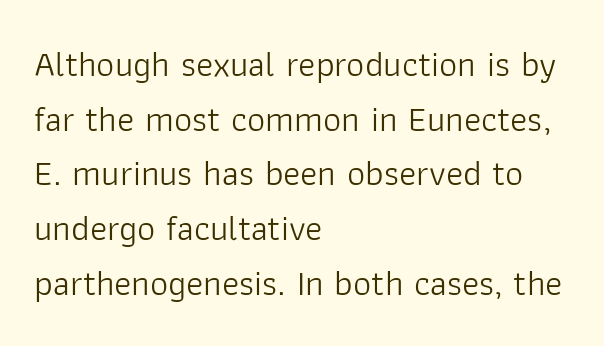
The passage shown is typed in a proportional face where columns would drift. Posture: upright roman. Check where the strokes stop: nothing finishes them off — pure sans. Tracking value appears to be zero — textbook default spacing. Lines of text with bare space underneath. Summary of weight: not heavy and not bold.
